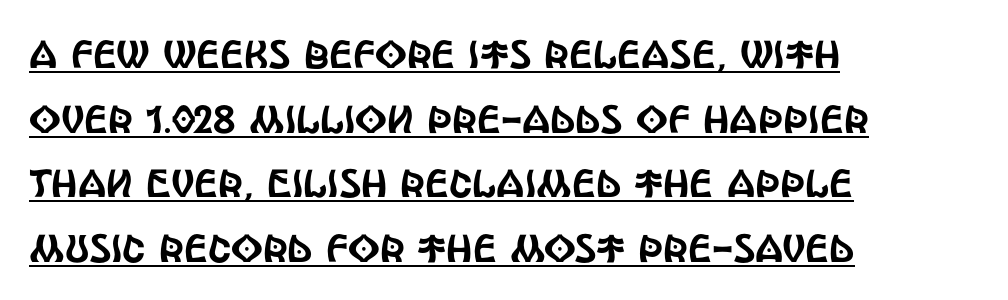
Q: Is the text italic (slanted)? A: No, it is upright.
Q: Is the typeface a serif or a sans-serif typeface? A: Sans-serif.
Q: Is the text underlined? A: Yes.
Q: How is the paragraph aligned? A: Left-aligned.
Q: Is the spacing between letters normal or unusually wide? A: Normal.
Q: Is the spacing between lines tight, normal or loose? A: Normal.
Q: Width (condensed, normal, or wide)? A: Condensed.
Q: x-height? A: Large.
Q: Monospaced? A: No.
